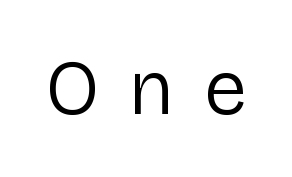
Posture: upright roman. Plain, unruled lines of type. The type is letterspaced generously, with wide tracking. Stroke mass is kept to a normal reading level or below. Proportional: the letters do not fall into vertical columns.
